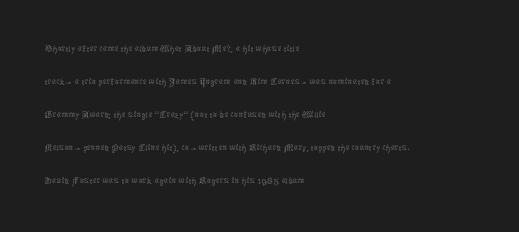
In terms of leading, this rendering sits right in the middle. Quick note: not italic, upright. Stems here are at most as thick as an everyday book face. Letter spacing: default.
